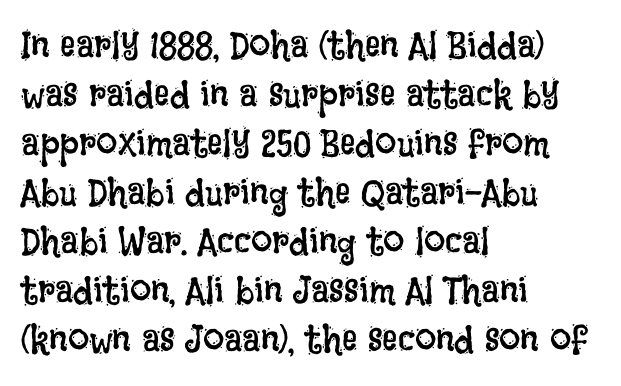
{"italic": "no", "bold": "no", "weight": "regular", "width": "condensed", "stroke_contrast": "low", "x_height": "large", "monospaced": "no", "underline": "no", "align": "left", "line_spacing": "normal", "line_spacing_ratio": 1.29, "letter_spacing": "normal", "letter_spacing_em": 0.0, "glyph_px": 38}
